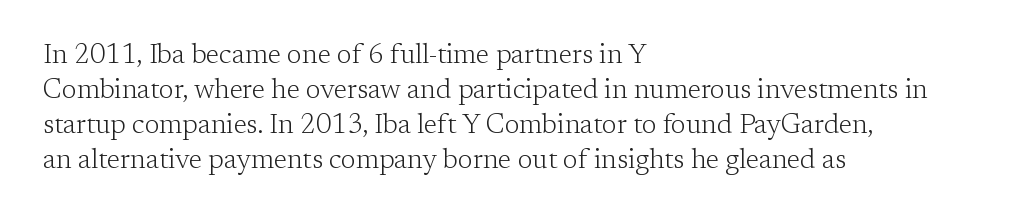
Style check: upright. Plain, unruled lines of type. The paragraph has a hard left edge and a soft right edge. This rendering leaves character spacing at its baseline value. A typesetter would call this leading conventional body-copy spacing. These glyphs show unthickened strokes, regular width or finer.
